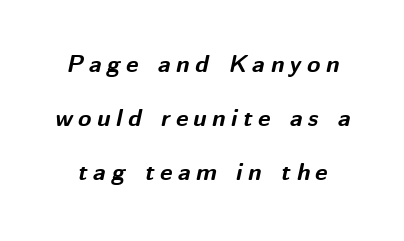
{"italic": "yes", "lean": "right", "slant_degrees": 12, "bold": "yes", "underline": "no", "line_spacing": "loose", "line_spacing_ratio": 2.25, "letter_spacing": "wide", "letter_spacing_em": 0.23, "glyph_px": 24}
